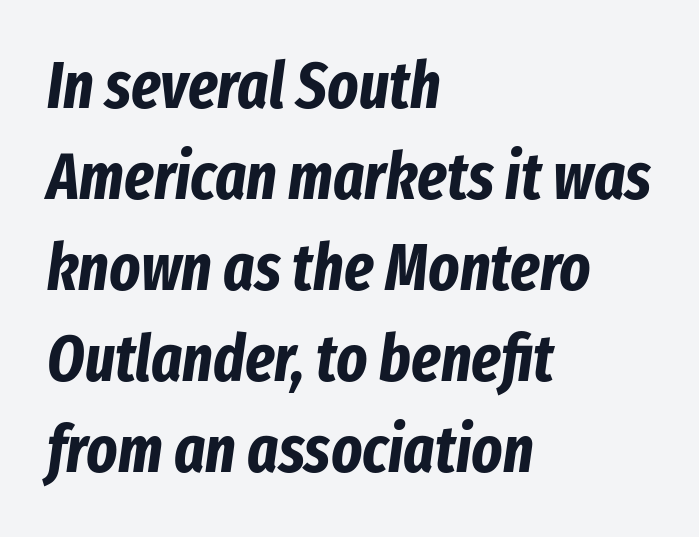
{"italic": "yes", "lean": "right", "slant_degrees": 8, "bold": "yes", "weight": "bold", "width": "condensed", "stroke_contrast": "low", "x_height": "medium", "monospaced": "no", "underline": "no", "align": "left", "line_spacing": "normal", "line_spacing_ratio": 1.4, "letter_spacing": "normal", "letter_spacing_em": 0.0, "glyph_px": 65}
